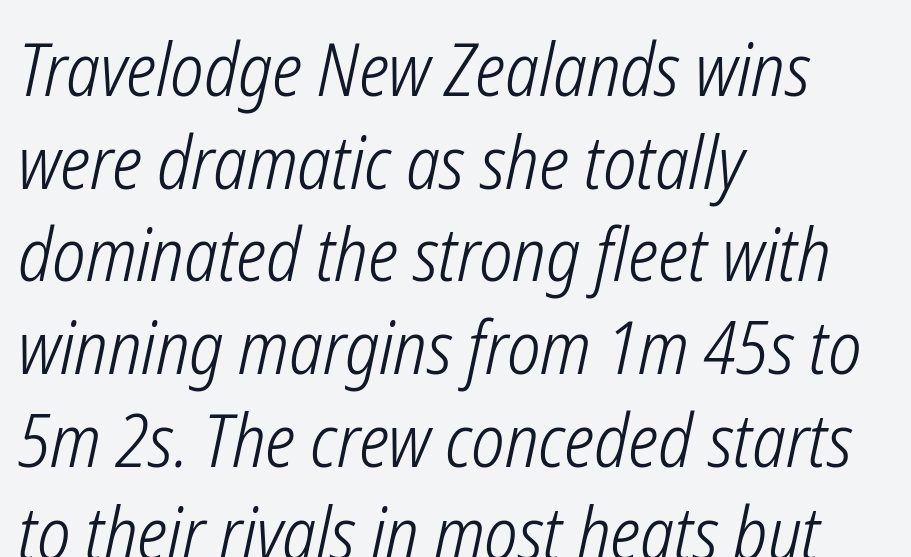
{"italic": "yes", "lean": "right", "slant_degrees": 12, "bold": "no", "weight": "light", "width": "condensed", "stroke_contrast": "low", "x_height": "medium", "monospaced": "no", "underline": "no", "align": "left", "line_spacing": "normal", "line_spacing_ratio": 1.27, "letter_spacing": "normal", "letter_spacing_em": 0.0, "glyph_px": 73}
